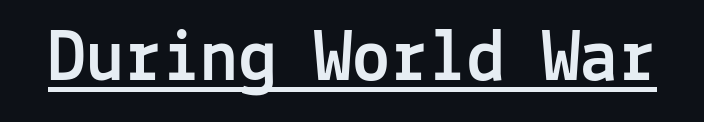
Q: Is the text italic (slanted)? A: No, it is upright.
Q: Is the typeface a serif or a sans-serif typeface? A: Sans-serif.
Q: Is the text underlined? A: Yes.
Q: Is the spacing between letters normal or unusually wide? A: Normal.
Q: Width (condensed, normal, or wide)? A: Normal.
Q: x-height? A: Medium.
Q: Monospaced? A: Yes.
